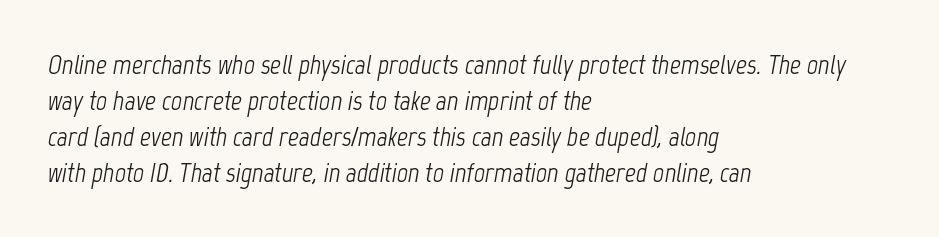
The face used here is rendered with its standard letterfit. Think standard paragraph weight, or any step lighter than that. The lines sit at an ordinary, default distance from one another. This sample is left-justified, so line endings fall wherever the words run out. The specimen omits any rule beneath the text block's lines. The letters are slanted; this is an italic face.
